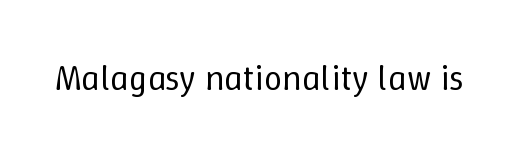
Q: Is the text bold? A: No.
Q: Is the text italic (slanted)? A: No, it is upright.
Q: Is the text underlined? A: No.
Q: Is the spacing between letters normal or unusually wide? A: Normal.
Q: Width (condensed, normal, or wide)? A: Normal.
Q: Stroke contrast? A: Low.
Q: x-height? A: Medium.
Q: Monospaced? A: No.
